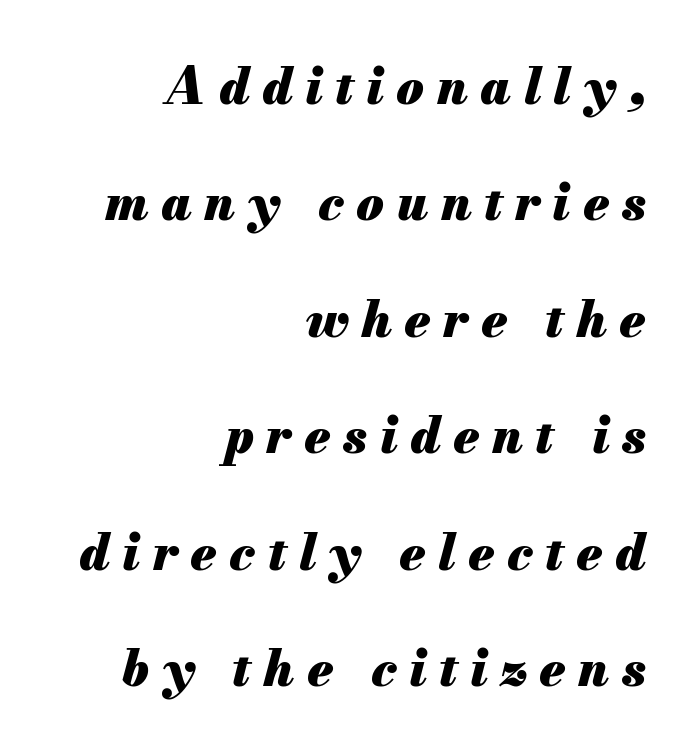
Character widths vary here, with narrow letters taking less room than wide ones. The lettering tilts uniformly, giving the passage an italic look. Baseline-to-baseline distance is far greater than the letter height. The paragraph has a hard right edge and a soft left edge. The face used here is rendered with a markedly widened letterfit.
